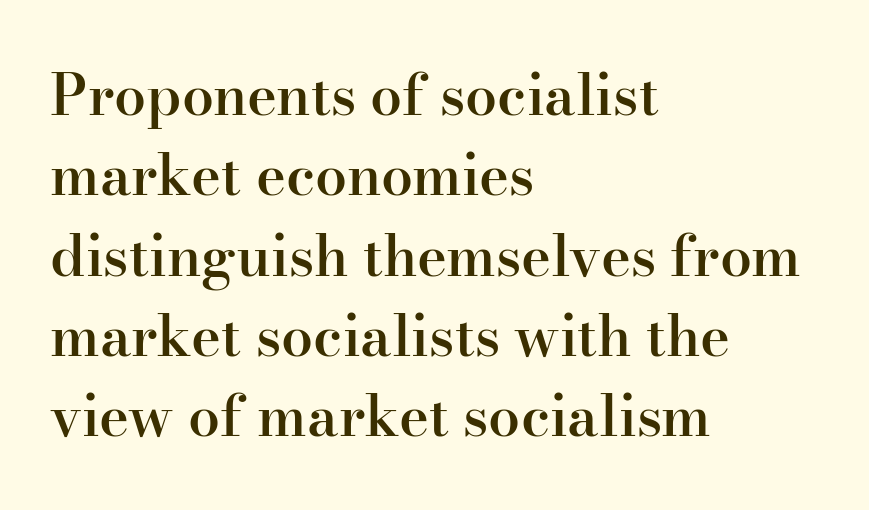
Q: Is the text bold? A: Semi-bold.
Q: Is the text italic (slanted)? A: No, it is upright.
Q: Is the typeface a serif or a sans-serif typeface? A: Serif.
Q: Is the text underlined? A: No.
Q: How is the paragraph aligned? A: Left-aligned.
Q: Is the spacing between letters normal or unusually wide? A: Normal.
Q: Is the spacing between lines tight, normal or loose? A: Normal.
Q: Width (condensed, normal, or wide)? A: Normal.
Q: Stroke contrast? A: High.
Q: x-height? A: Small.
Q: Monospaced? A: No.
